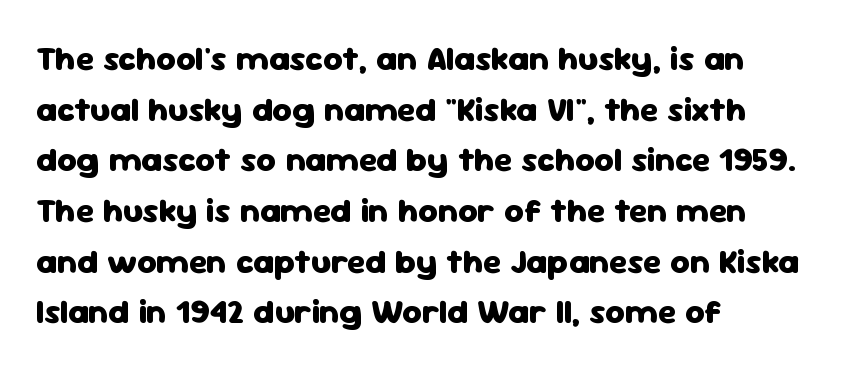
The image shows 34 px heavy sans-serif type, upright; set left-aligned, normal line spacing (1.49x), normal letter spacing, not underlined; low stroke contrast and a medium x-height.
